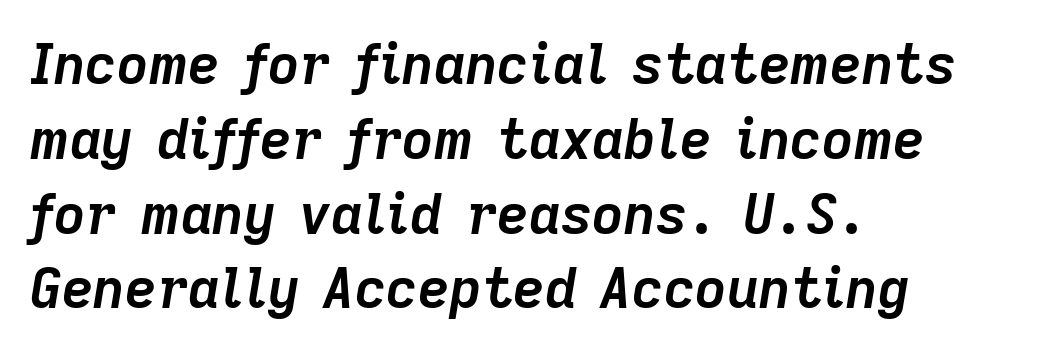
Q: Is the text bold? A: Yes.
Q: Is the text italic (slanted)? A: Yes, it leans right by about 9 degrees.
Q: Is the text underlined? A: No.
Q: How is the paragraph aligned? A: Left-aligned.
Q: Is the spacing between letters normal or unusually wide? A: Normal.
Q: Is the spacing between lines tight, normal or loose? A: Normal.
Q: Width (condensed, normal, or wide)? A: Normal.
Q: Stroke contrast? A: Low.
Q: x-height? A: Medium.
Q: Monospaced? A: No.
